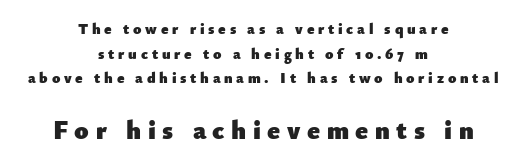
A typesetter would mark this as roman, not italic. The space beneath each line is pristine and unruled. These lines stack symmetrically, like a column narrowing and widening about its center. Stroke thickness is high; the sample reads as a true bold.
